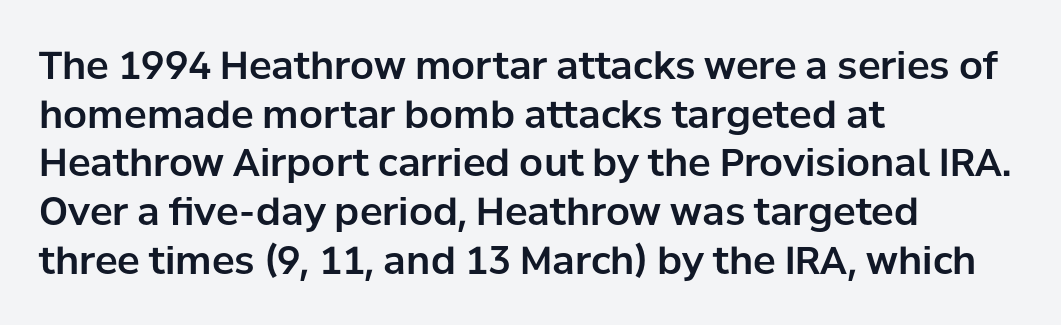
Q: Is the text italic (slanted)? A: No, it is upright.
Q: Is the typeface a serif or a sans-serif typeface? A: Sans-serif.
Q: Is the text underlined? A: No.
Q: How is the paragraph aligned? A: Left-aligned.
Q: Is the spacing between letters normal or unusually wide? A: Normal.
Q: Is the spacing between lines tight, normal or loose? A: Normal.
Q: Width (condensed, normal, or wide)? A: Normal.
Q: Stroke contrast? A: Low.
Q: x-height? A: Medium.
Q: Monospaced? A: No.
